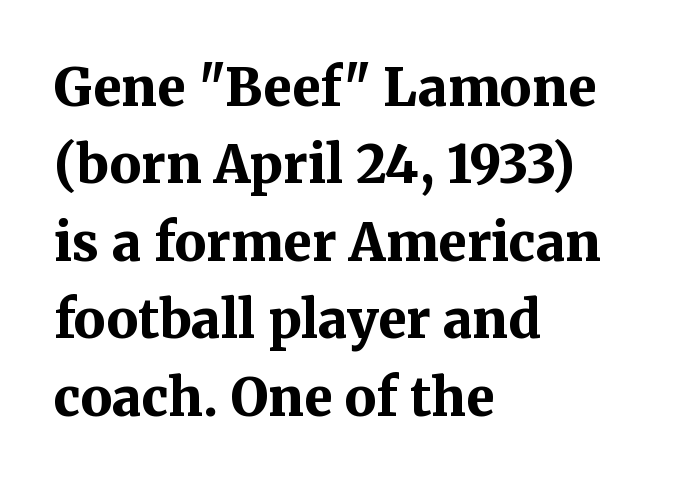
Q: Is the text bold? A: Yes.
Q: Is the text italic (slanted)? A: No, it is upright.
Q: Is the typeface a serif or a sans-serif typeface? A: Serif.
Q: Is the text underlined? A: No.
Q: How is the paragraph aligned? A: Left-aligned.
Q: Is the spacing between letters normal or unusually wide? A: Normal.
Q: Is the spacing between lines tight, normal or loose? A: Normal.
Q: Width (condensed, normal, or wide)? A: Normal.
Q: Stroke contrast? A: Medium.
Q: x-height? A: Medium.
Q: Monospaced? A: No.
